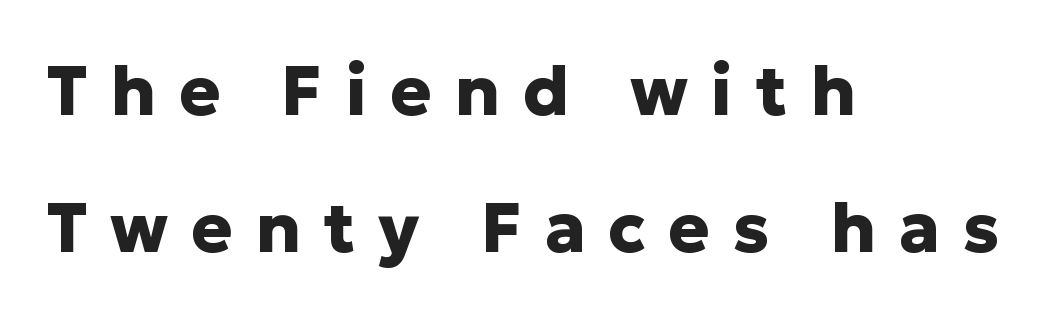
The text was rendered using a sans face with plain stroke endings. The words here are not underlined. Tall strokes in this sample are plumb rather than angled. The type is letterspaced generously, with wide tracking. Visually the block forms a straight wall on the left and a jagged coastline on the right.
